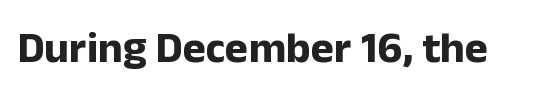
{"serif": "no", "italic": "no", "bold": "yes", "weight": "bold", "width": "normal", "stroke_contrast": "low", "x_height": "medium", "monospaced": "no", "underline": "no", "letter_spacing": "normal", "letter_spacing_em": 0.0, "glyph_px": 44}
